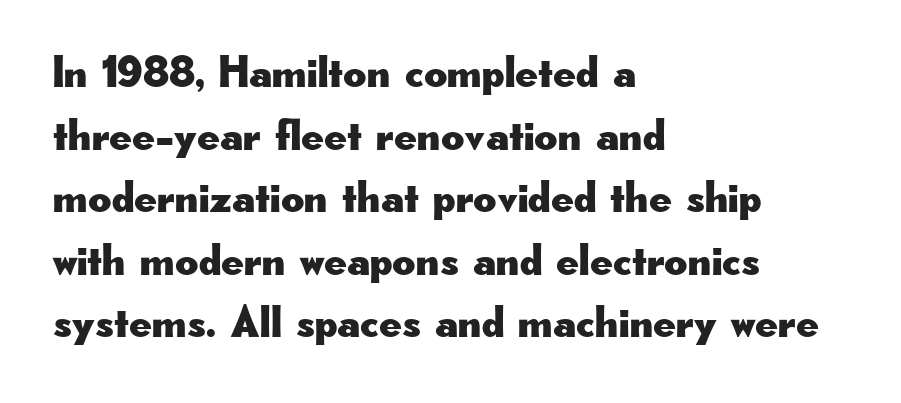
The image shows 45 px wide sans-serif type, upright; set left-aligned, normal line spacing (1.39x), normal letter spacing, not underlined; low stroke contrast and a small x-height.
